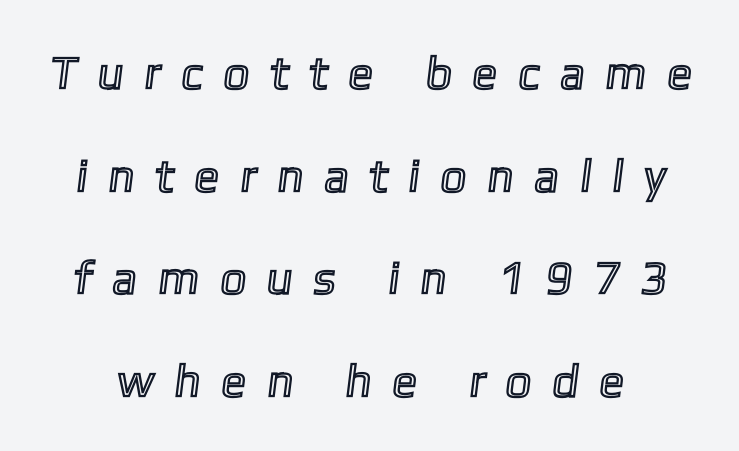
The image shows 46 px text type; set loose line spacing (2.23x), unusually wide letter spacing (+0.45 em), not underlined; a medium x-height.
